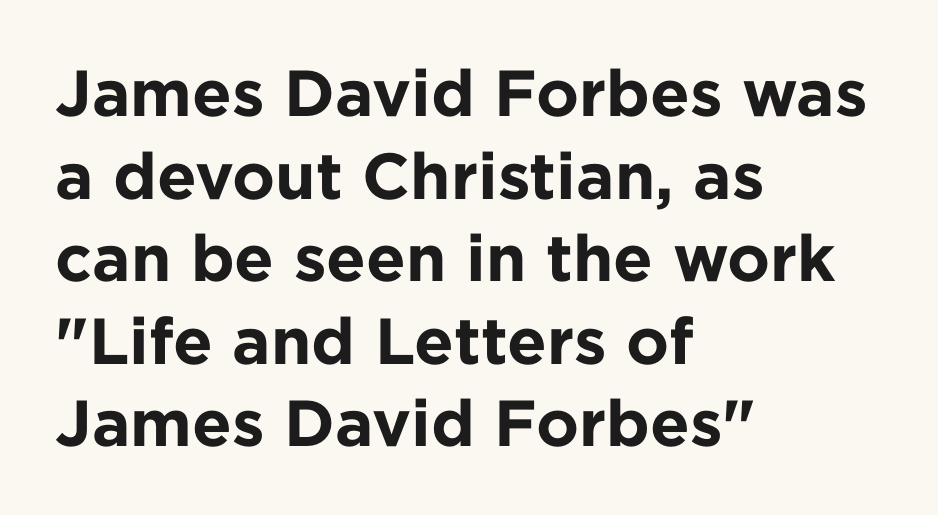
Q: Is the text bold? A: Yes.
Q: Is the text italic (slanted)? A: No, it is upright.
Q: Is the typeface a serif or a sans-serif typeface? A: Sans-serif.
Q: Is the text underlined? A: No.
Q: How is the paragraph aligned? A: Left-aligned.
Q: Is the spacing between letters normal or unusually wide? A: Normal.
Q: Is the spacing between lines tight, normal or loose? A: Normal.
Q: Width (condensed, normal, or wide)? A: Normal.
Q: Stroke contrast? A: Low.
Q: x-height? A: Medium.
Q: Monospaced? A: No.
